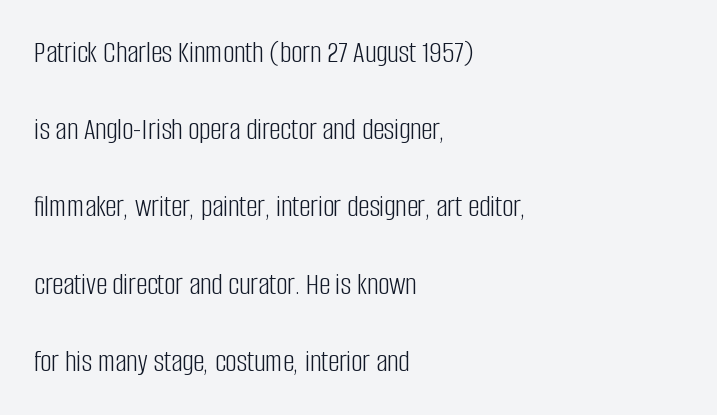
The image shows 31 px light, condensed sans-serif type, upright; set left-aligned, loose line spacing (2.49x), normal letter spacing, not underlined; low stroke contrast and a large x-height.
